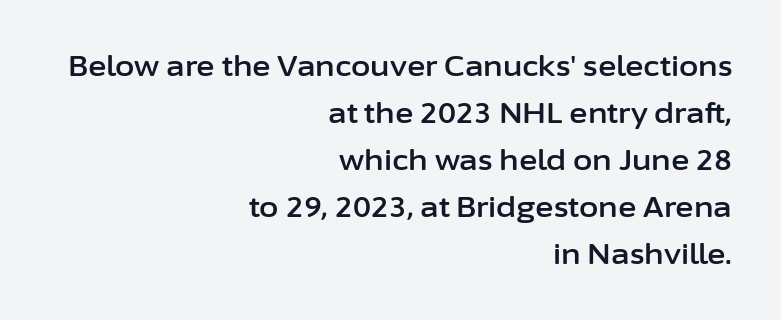
The image shows 28 px sans-serif type, upright; set right-aligned, normal line spacing (1.68x), normal letter spacing, not underlined; low stroke contrast and a medium x-height.
